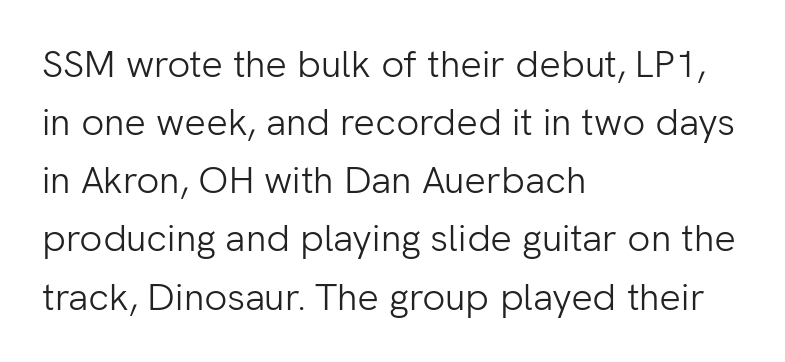
The image shows 38 px light sans-serif type, upright; set left-aligned, normal line spacing (1.53x), normal letter spacing, not underlined; low stroke contrast and a medium x-height.
